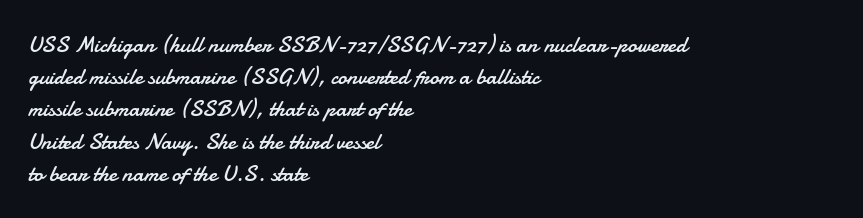
{"bold": "no", "underline": "no", "align": "left", "line_spacing": "normal", "line_spacing_ratio": 1.4, "letter_spacing": "normal", "letter_spacing_em": 0.0, "glyph_px": 23}
